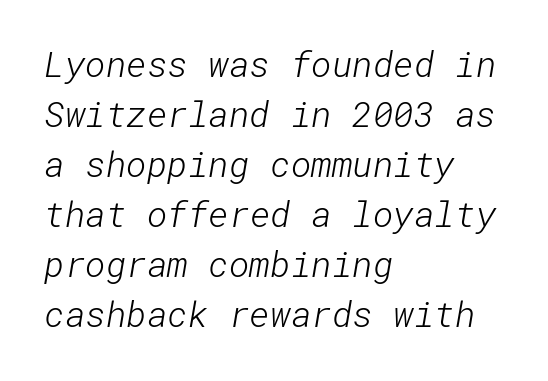
Q: Is the text bold? A: No.
Q: Is the typeface a serif or a sans-serif typeface? A: Sans-serif.
Q: Is the text underlined? A: No.
Q: How is the paragraph aligned? A: Left-aligned.
Q: Is the spacing between letters normal or unusually wide? A: Normal.
Q: Is the spacing between lines tight, normal or loose? A: Normal.
Q: Width (condensed, normal, or wide)? A: Normal.
Q: Stroke contrast? A: Low.
Q: x-height? A: Medium.
